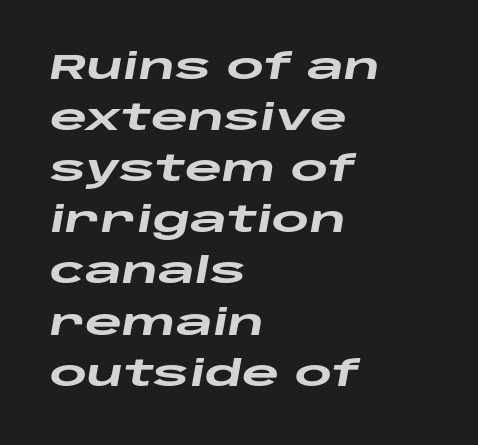
You can tell it's italic because the verticals aren't actually vertical. Plain, unruled lines of type. The passage shown has conventional tracking throughout. Think of a printed novel: that variable character pitch is what you see here.
